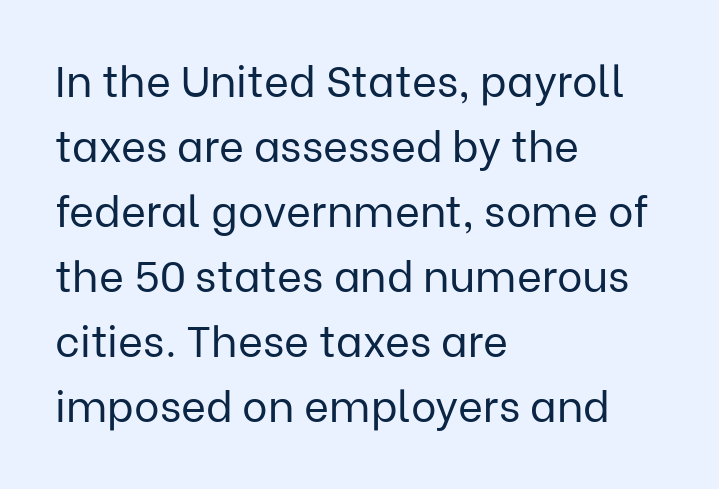
{"serif": "no", "italic": "no", "bold": "no", "weight": "regular", "width": "normal", "stroke_contrast": "low", "x_height": "medium", "monospaced": "no", "underline": "no", "align": "left", "line_spacing": "normal", "line_spacing_ratio": 1.51, "letter_spacing": "normal", "letter_spacing_em": 0.0, "glyph_px": 43}
